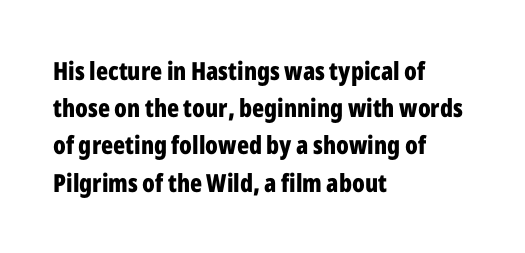
The image shows 25 px bold type, upright; set left-aligned, normal line spacing (1.49x), normal letter spacing, not underlined.
